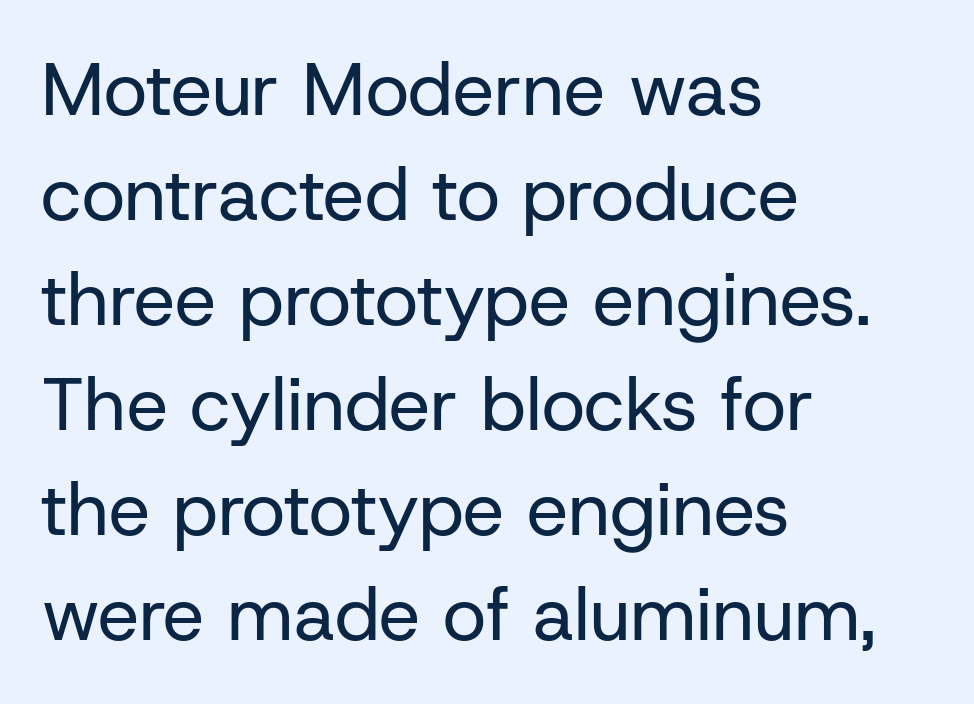
The image shows 74 px regular-weight sans-serif type, upright; set left-aligned, normal line spacing (1.42x), normal letter spacing, not underlined; low stroke contrast and a medium x-height.
